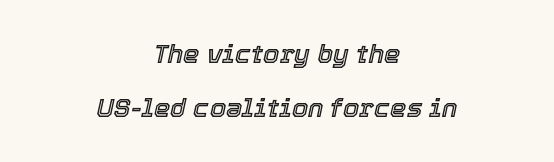
{"italic": "yes", "lean": "right", "slant_degrees": 12, "underline": "no", "align": "center", "line_spacing": "loose", "line_spacing_ratio": 2.06, "letter_spacing": "normal", "letter_spacing_em": 0.0, "glyph_px": 26}
